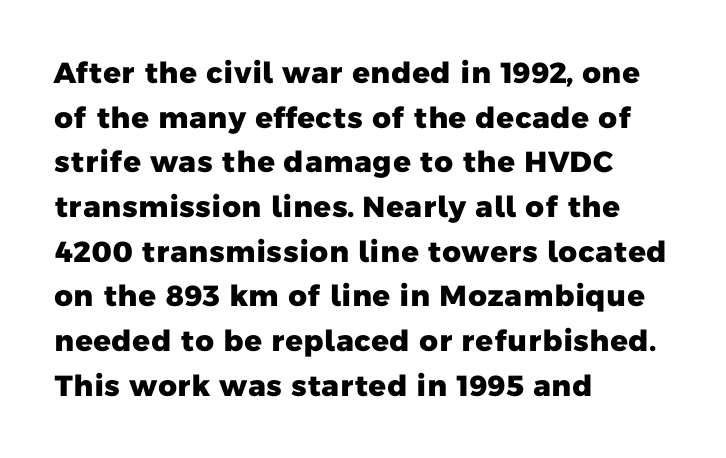
Q: Is the text bold? A: Yes.
Q: Is the typeface a serif or a sans-serif typeface? A: Sans-serif.
Q: Is the text underlined? A: No.
Q: How is the paragraph aligned? A: Left-aligned.
Q: Is the spacing between letters normal or unusually wide? A: Normal.
Q: Is the spacing between lines tight, normal or loose? A: Normal.
Q: Width (condensed, normal, or wide)? A: Normal.
Q: Stroke contrast? A: Low.
Q: x-height? A: Medium.
Q: Monospaced? A: No.
